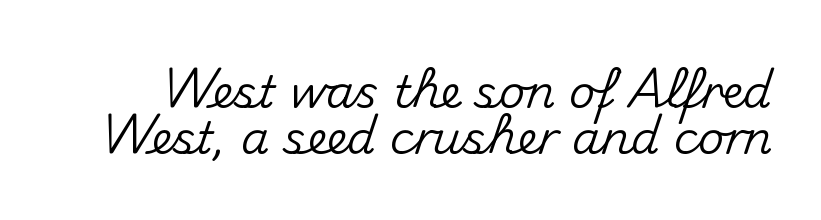
The image shows 45 px sans-serif type; set tight line spacing (1.03x), normal letter spacing, not underlined; medium stroke contrast and a small x-height.
